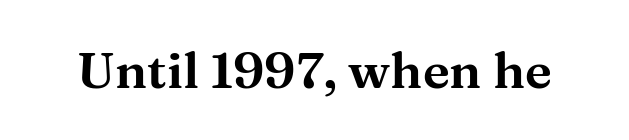
The image shows 50 px wide serif type, upright; set normal letter spacing, not underlined; medium stroke contrast and a medium x-height.
